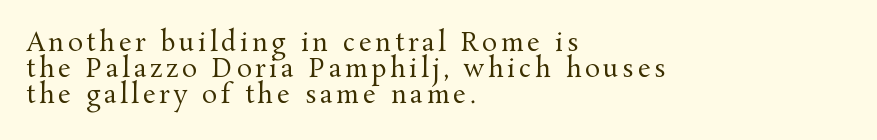
These lines are set flush left with a ragged right edge. The type sits square on the baseline with zero lean. Descenders are the only things crossing below the line. The weight tops out at a normal text grade. Summary of vertical rhythm: compact, with narrow interline spacing.
